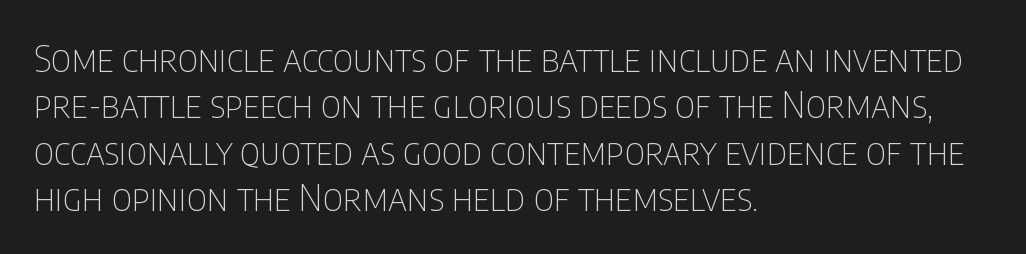
The type is set solid horizontally, with unmodified tracking. Letters have the restrained weight of plain body copy at most. This sample has the flowing, uneven cadence of proportional lettering. Each new line begins a customary step beneath the previous one. Unmarked baselines from the first word to the last.
